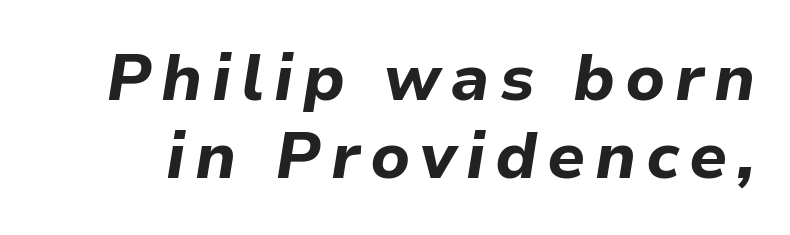
{"italic": "yes", "lean": "right", "slant_degrees": 9, "bold": "yes", "weight": "bold", "width": "normal", "stroke_contrast": "low", "x_height": "medium", "monospaced": "no", "underline": "no", "line_spacing_ratio": 1.2, "glyph_px": 65}
